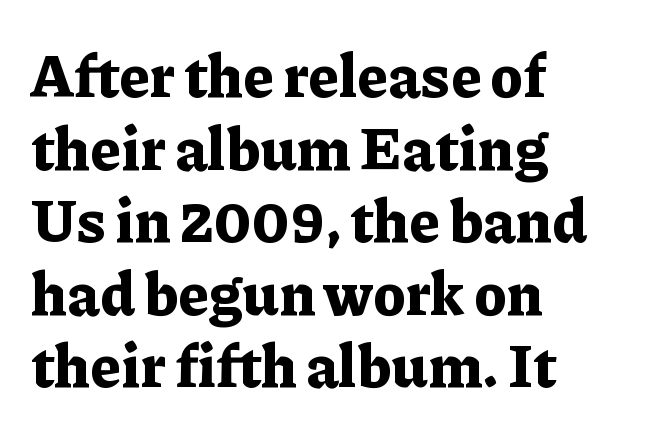
Q: Is the text bold? A: Yes.
Q: Is the text italic (slanted)? A: No, it is upright.
Q: Is the typeface a serif or a sans-serif typeface? A: Serif.
Q: Is the text underlined? A: No.
Q: How is the paragraph aligned? A: Left-aligned.
Q: Is the spacing between letters normal or unusually wide? A: Normal.
Q: Width (condensed, normal, or wide)? A: Normal.
Q: Stroke contrast? A: Low.
Q: x-height? A: Medium.
Q: Monospaced? A: No.
